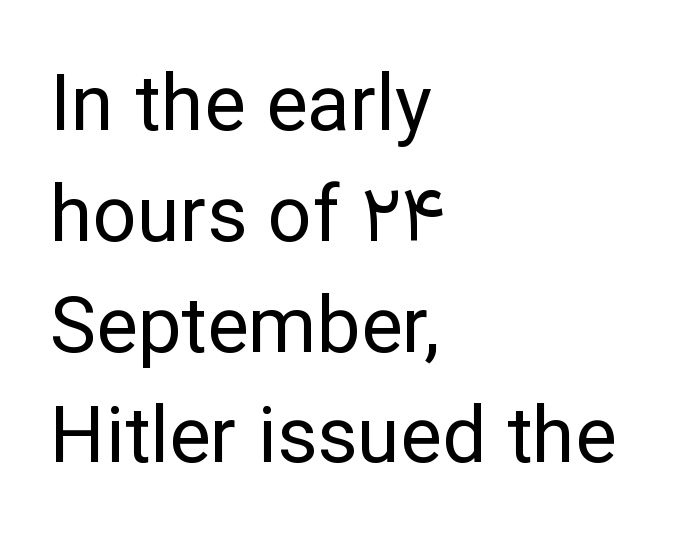
{"serif": "no", "italic": "no", "bold": "no", "weight": "regular", "width": "normal", "stroke_contrast": "low", "x_height": "medium", "monospaced": "no", "underline": "no", "align": "left", "line_spacing": "normal", "line_spacing_ratio": 1.42, "letter_spacing": "normal", "letter_spacing_em": 0.0, "glyph_px": 78}
